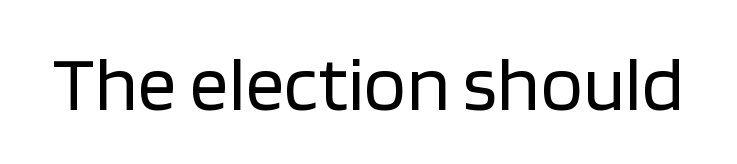
The image shows 78 px regular-weight sans-serif type, upright; set normal letter spacing, not underlined; low stroke contrast and a large x-height.
